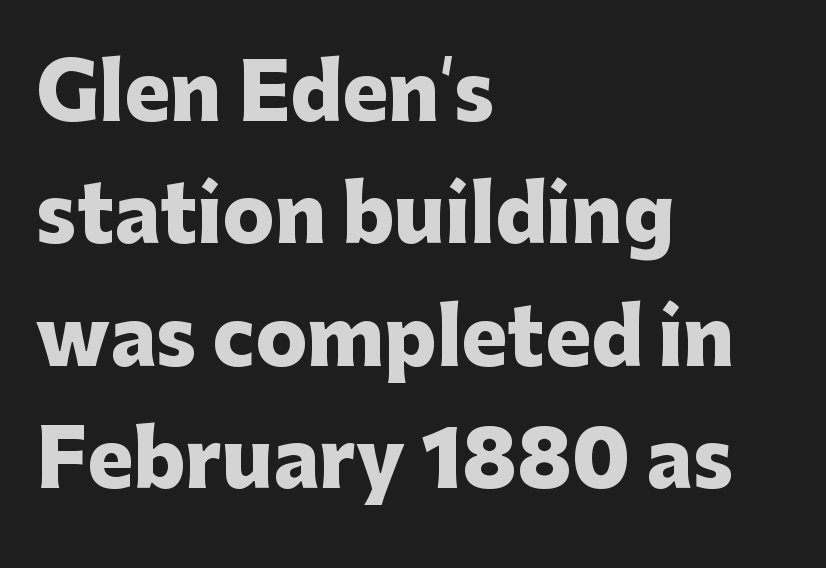
Do the characters align in a grid? No, the font is proportional. Baseline-to-baseline distance is the conventional proportion of letter height. Left-aligned paragraph, ragged on the right. These lines carry a lot of weight — the face is fully bold. The passage shown is typeset with a sans-serif family. You can tell it's not italic because the verticals are truly vertical.
